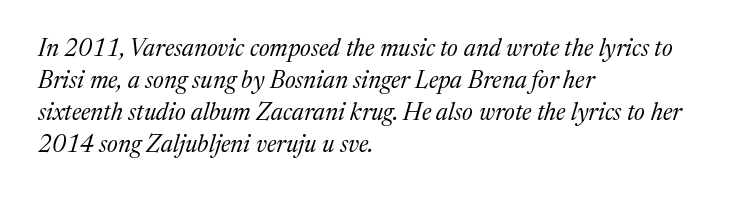
Stem width sits at or under what a default text font uses. Compared with a centered layout, this one pins lines to the left instead. Regular leading. Only glyphs here, with clear space below each row. Between one letter and the next there's only the usual sliver of space.
